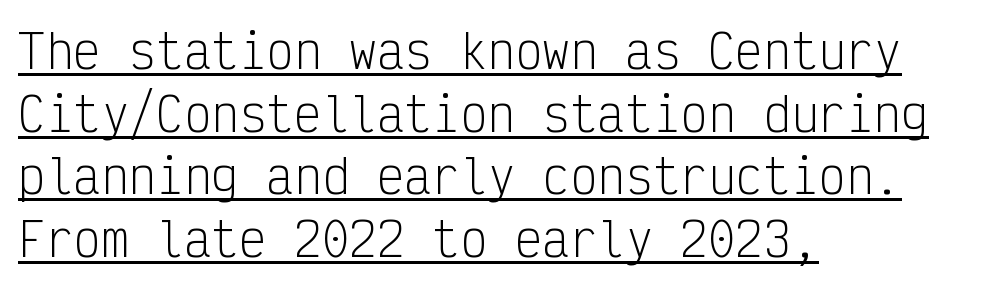
The image shows 46 px light, condensed sans-serif type, upright, monospaced; set left-aligned, normal line spacing (1.36x), normal letter spacing, underlined; low stroke contrast and a medium x-height.
